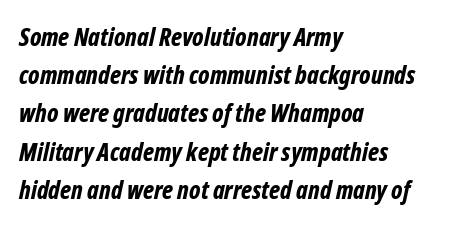
{"italic": "yes", "lean": "right", "slant_degrees": 12, "bold": "yes", "underline": "no", "align": "left", "line_spacing": "normal", "line_spacing_ratio": 1.53, "letter_spacing": "normal", "letter_spacing_em": 0.0, "glyph_px": 25}
